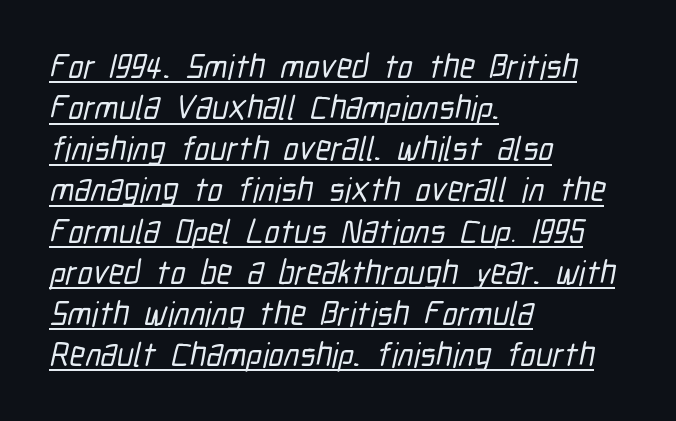
{"serif": "no", "width": "condensed", "stroke_contrast": "low", "x_height": "medium", "monospaced": "no", "underline": "yes", "align": "left", "line_spacing_ratio": 1.21, "letter_spacing": "normal", "letter_spacing_em": 0.0, "glyph_px": 34}
